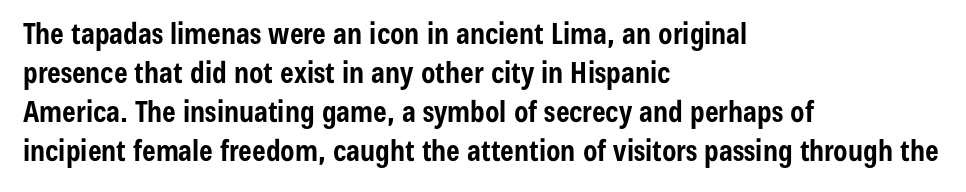
{"serif": "no", "italic": "no", "bold": "yes", "weight": "bold", "width": "condensed", "stroke_contrast": "low", "x_height": "medium", "monospaced": "no", "underline": "no", "align": "left", "line_spacing": "normal", "line_spacing_ratio": 1.35, "letter_spacing": "normal", "letter_spacing_em": 0.0, "glyph_px": 29}
